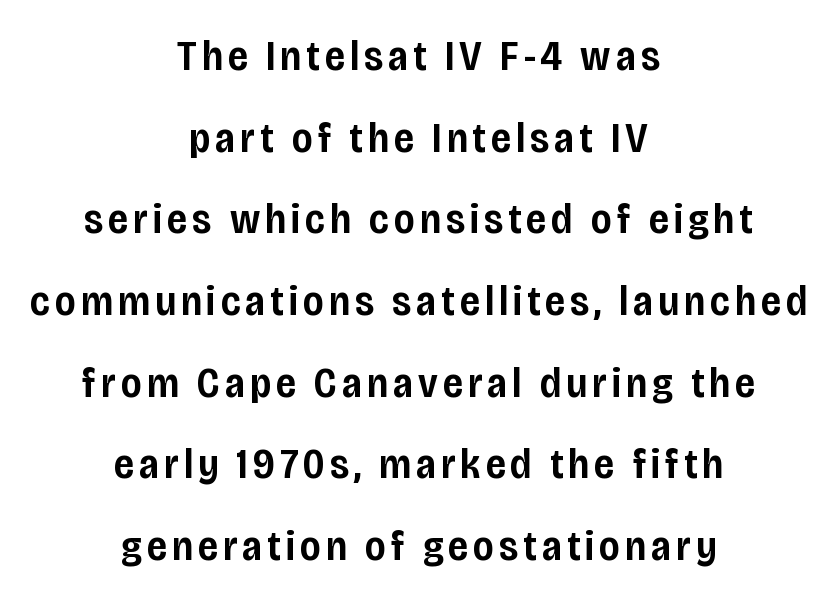
{"serif": "no", "italic": "no", "bold": "semi", "weight": "semibold", "width": "condensed", "stroke_contrast": "low", "x_height": "large", "monospaced": "no", "underline": "no", "align": "center", "line_spacing": "loose", "line_spacing_ratio": 1.9, "glyph_px": 43}
